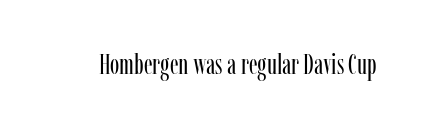
{"serif": "yes", "italic": "no", "bold": "no", "weight": "regular", "width": "condensed", "stroke_contrast": "low", "x_height": "medium", "monospaced": "no", "underline": "no", "letter_spacing": "normal", "letter_spacing_em": 0.0, "glyph_px": 28}
